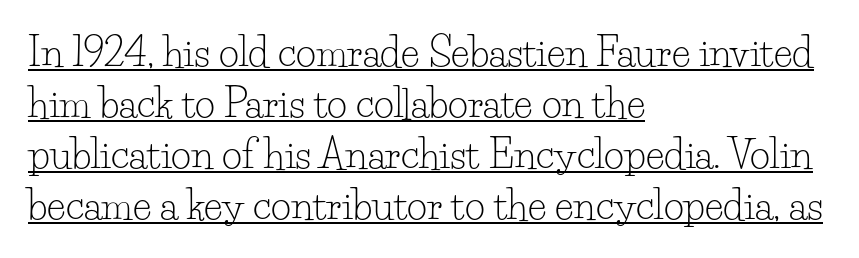
{"serif": "yes", "italic": "no", "bold": "no", "weight": "light", "width": "normal", "stroke_contrast": "low", "x_height": "small", "monospaced": "no", "underline": "yes", "align": "left", "line_spacing": "normal", "line_spacing_ratio": 1.31, "letter_spacing": "normal", "letter_spacing_em": 0.0, "glyph_px": 39}
